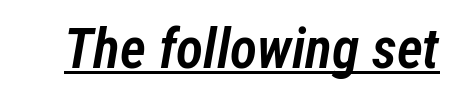
Q: Is the text bold? A: Semi-bold.
Q: Is the text italic (slanted)? A: Yes, it leans right by about 12 degrees.
Q: Is the text underlined? A: Yes.
Q: Is the spacing between letters normal or unusually wide? A: Normal.
Q: Width (condensed, normal, or wide)? A: Condensed.
Q: Stroke contrast? A: Low.
Q: x-height? A: Medium.
Q: Monospaced? A: No.
